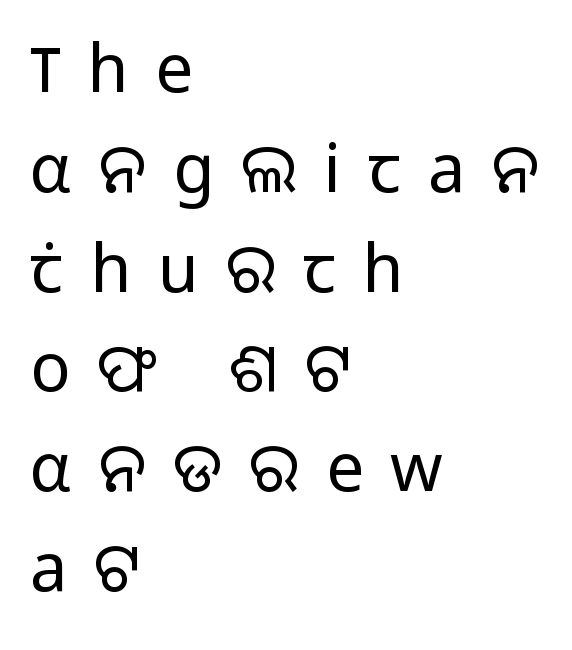
{"serif": "no", "italic": "no", "bold": "no", "weight": "light", "width": "normal", "stroke_contrast": "low", "x_height": "medium", "monospaced": "no", "underline": "no", "align": "left", "line_spacing": "normal", "line_spacing_ratio": 1.49, "letter_spacing": "wide", "letter_spacing_em": 0.4, "glyph_px": 67}
